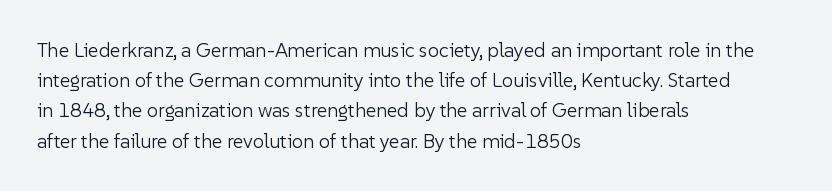
{"italic": "no", "bold": "no", "underline": "no", "align": "left", "line_spacing": "normal", "line_spacing_ratio": 1.51, "letter_spacing": "normal", "letter_spacing_em": 0.0, "glyph_px": 20}
